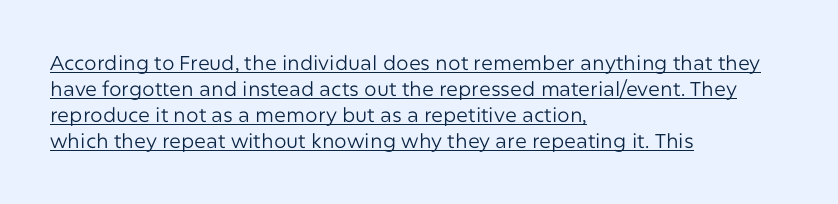
The image shows 20 px text type, upright; set left-aligned, normal line spacing (1.3x), normal letter spacing, underlined.
